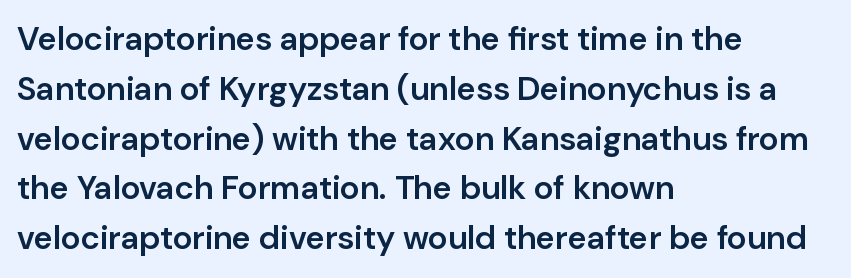
Q: Is the text bold? A: Semi-bold.
Q: Is the text italic (slanted)? A: No, it is upright.
Q: Is the typeface a serif or a sans-serif typeface? A: Sans-serif.
Q: Is the text underlined? A: No.
Q: How is the paragraph aligned? A: Left-aligned.
Q: Is the spacing between letters normal or unusually wide? A: Normal.
Q: Is the spacing between lines tight, normal or loose? A: Normal.
Q: Width (condensed, normal, or wide)? A: Normal.
Q: Stroke contrast? A: Low.
Q: x-height? A: Medium.
Q: Monospaced? A: No.
